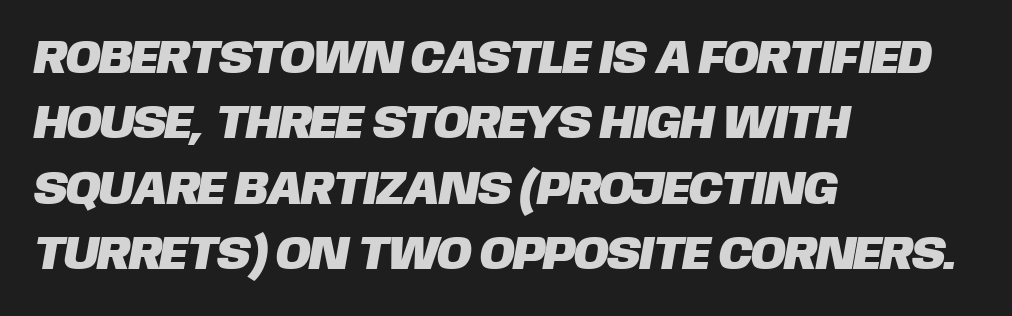
The image shows 47 px sans-serif type; set left-aligned, normal line spacing (1.39x), normal letter spacing, not underlined; low stroke contrast and a large x-height.
